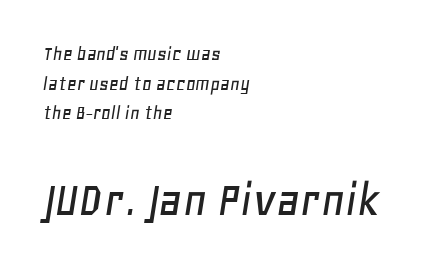
You could call the tracking neutral — neither tight nor loose. You get the small type first, then a jump to larger type. Proportional: the letters do not fall into vertical columns. Quick note: underline off. When letters slant like this, we call the style italic.
